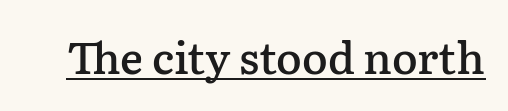
Q: Is the text bold? A: Semi-bold.
Q: Is the text italic (slanted)? A: No, it is upright.
Q: Is the typeface a serif or a sans-serif typeface? A: Serif.
Q: Is the text underlined? A: Yes.
Q: Is the spacing between letters normal or unusually wide? A: Normal.
Q: Width (condensed, normal, or wide)? A: Normal.
Q: Stroke contrast? A: Low.
Q: x-height? A: Medium.
Q: Monospaced? A: No.
